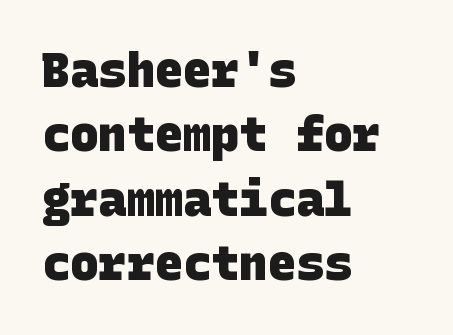
The image shows 47 px heavy sans-serif type; set left-aligned, normal line spacing (1.37x), normal letter spacing, not underlined; low stroke contrast and a large x-height.
